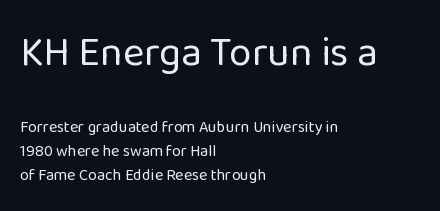
{"serif": "no", "italic": "no", "bold": "no", "weight": "regular", "width": "normal", "stroke_contrast": "low", "x_height": "medium", "monospaced": "no", "underline": "no", "align": "left", "line_spacing": "normal", "line_spacing_ratio": 1.49, "letter_spacing": "normal", "letter_spacing_em": 0.0, "larger_block": "first", "size_ratio": 2.56, "glyph_px": 41}
